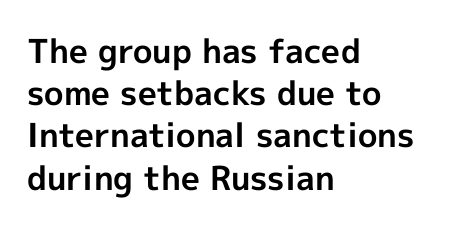
{"serif": "no", "italic": "no", "bold": "yes", "weight": "bold", "width": "normal", "x_height": "medium", "monospaced": "no", "underline": "no", "align": "left", "line_spacing": "normal", "line_spacing_ratio": 1.28, "letter_spacing": "normal", "letter_spacing_em": 0.0, "glyph_px": 33}
